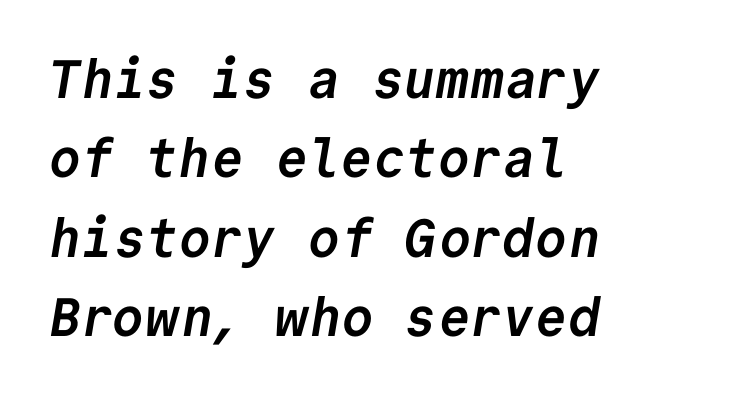
{"serif": "no", "bold": "yes", "weight": "semibold", "width": "normal", "stroke_contrast": "low", "x_height": "medium", "monospaced": "yes", "underline": "no", "align": "left", "line_spacing": "normal", "line_spacing_ratio": 1.47, "letter_spacing": "normal", "letter_spacing_em": 0.0, "glyph_px": 54}
